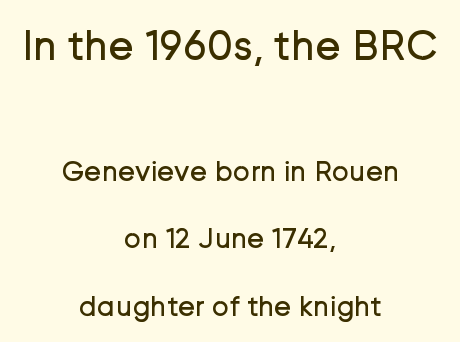
The passage shown has conventional tracking throughout. Looks like regular typesetting: each glyph gets only the width it needs. A clean baseline with only descenders dipping below it. Is there any slant? The stems are plumb. The passage shown stacks its lines with a broad gap. Unbolded letterforms with no extra heft.
